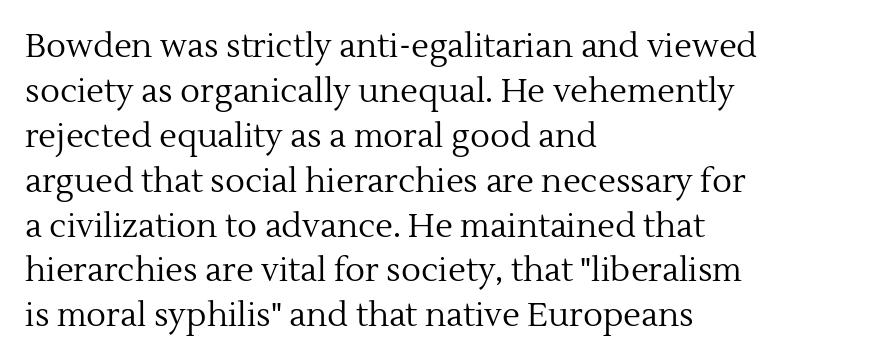
The image shows 33 px regular-weight serif type, upright; set left-aligned, normal line spacing (1.36x), normal letter spacing, not underlined; a medium x-height.
